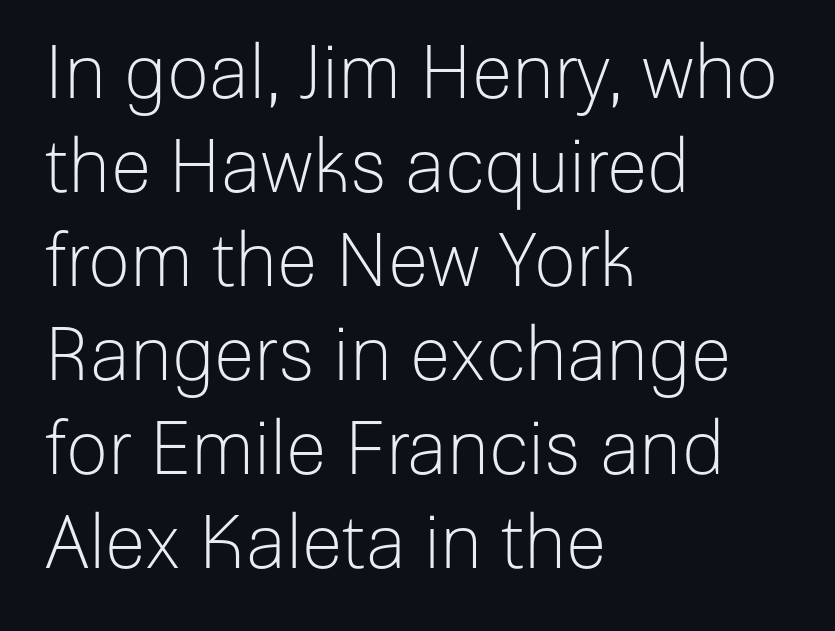
A classic flush-left, rag-right setting is used for this passage. The face used here is rendered with its standard letterfit. Compared with typical paragraphs, the rows here are spaced about the same. A typesetter would call this proportional, since set widths differ per character.
